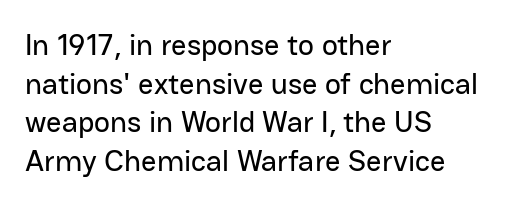
{"serif": "no", "italic": "no", "width": "normal", "stroke_contrast": "low", "x_height": "medium", "monospaced": "no", "underline": "no", "align": "left", "line_spacing": "normal", "line_spacing_ratio": 1.29, "letter_spacing": "normal", "letter_spacing_em": 0.0, "glyph_px": 30}
